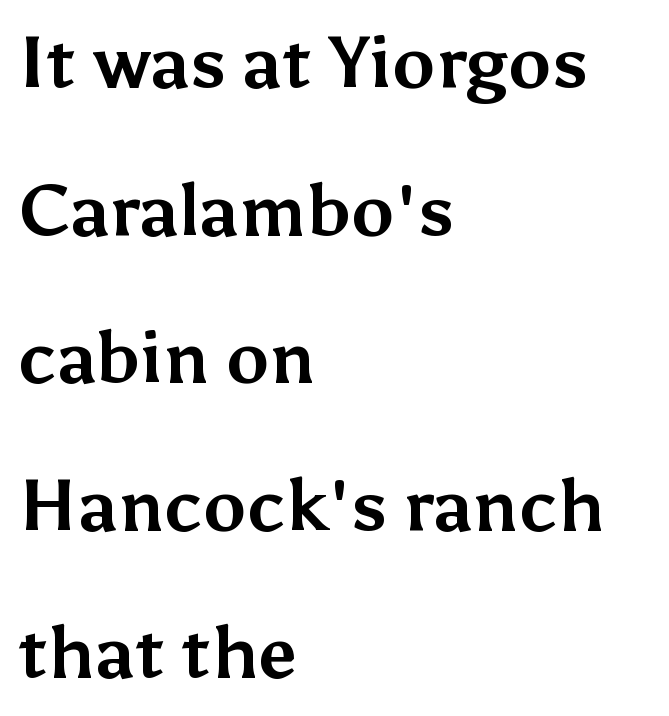
Q: Is the text bold? A: Yes.
Q: Is the text italic (slanted)? A: No, it is upright.
Q: Is the typeface a serif or a sans-serif typeface? A: Sans-serif.
Q: Is the text underlined? A: No.
Q: How is the paragraph aligned? A: Left-aligned.
Q: Is the spacing between letters normal or unusually wide? A: Normal.
Q: Is the spacing between lines tight, normal or loose? A: Loose.
Q: Width (condensed, normal, or wide)? A: Normal.
Q: Stroke contrast? A: Medium.
Q: x-height? A: Medium.
Q: Monospaced? A: No.
